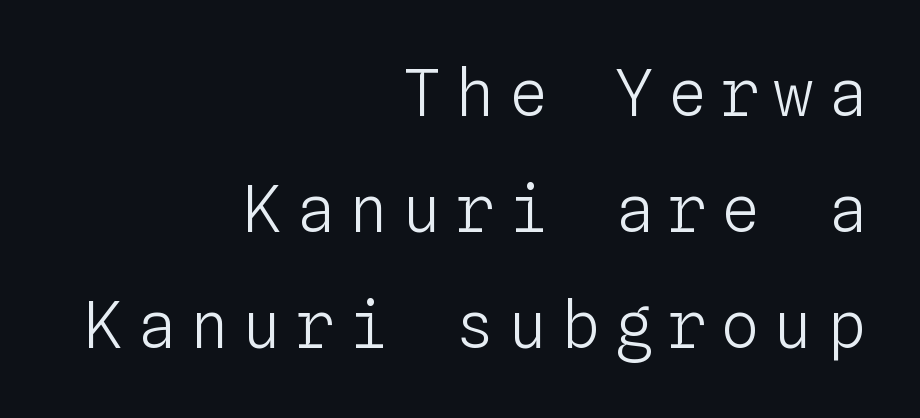
If you drew a ruler down the right edge, every line would touch it. Rule under the text: the space is simply empty. Here the glyphs are tracked loosely, breaking word shapes into spaced letters. Ascenders rise straight up at ninety degrees. You could count columns in this text — the font is strictly monospaced. The passage shown is not bold in any degree.
